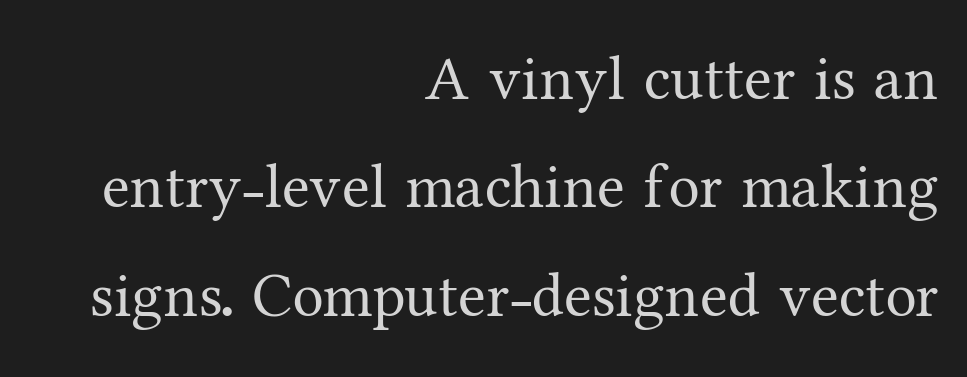
{"serif": "yes", "italic": "no", "bold": "no", "weight": "regular", "width": "normal", "stroke_contrast": "medium", "x_height": "medium", "monospaced": "no", "underline": "no", "align": "right", "line_spacing_ratio": 1.72, "letter_spacing": "normal", "letter_spacing_em": 0.0, "glyph_px": 63}
